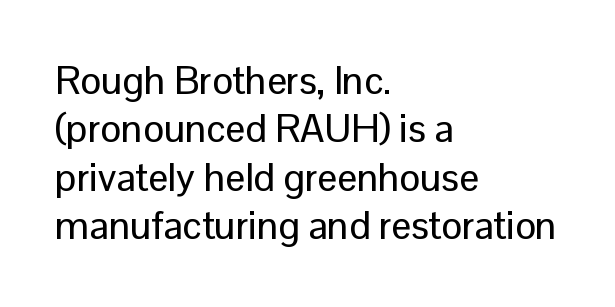
Looks like regular typesetting: each glyph gets only the width it needs. These lines stack with their left ends in a neat column. The letters carry no serifs — their stems end cleanly without finishing strokes. Every character sits straight up, as roman type does. Short note: letters normally spaced.
